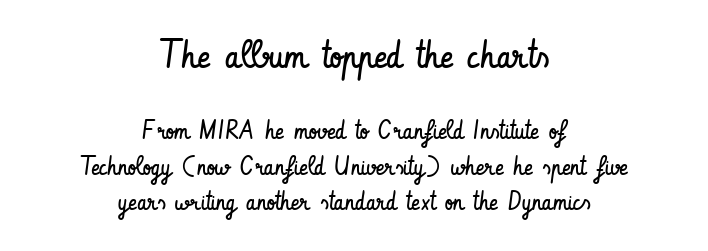
The type is set solid horizontally, with unmodified tracking. Layout note: lines centered. Size hierarchy here favors the leading block over the trailing one. Unlike italic type, these characters show no tilt at all. A quiet, ordinary-to-light weight characterises the typeface. The rendering uses natural spacing where letterforms have individual widths.
